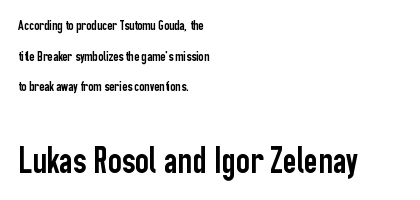
Think of a printed novel: that variable character pitch is what you see here. Horizontal bands of white between lines are thick stripes. Whoever set this made the second block the dominant, larger element. The lines are quadded left.
